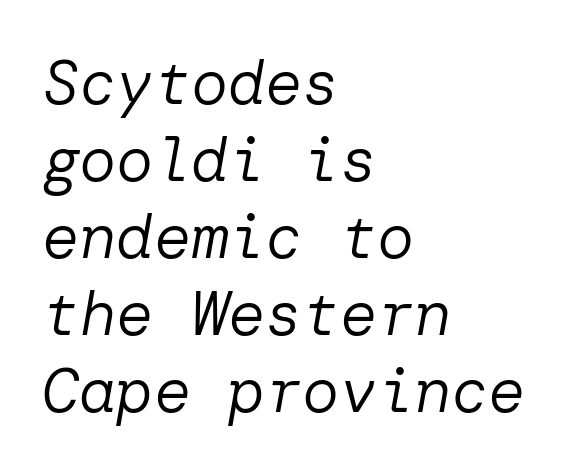
{"italic": "yes", "lean": "right", "slant_degrees": 10, "bold": "no", "weight": "regular", "width": "normal", "stroke_contrast": "low", "x_height": "medium", "underline": "no", "align": "left", "line_spacing_ratio": 1.24, "letter_spacing": "normal", "letter_spacing_em": 0.0, "glyph_px": 62}
